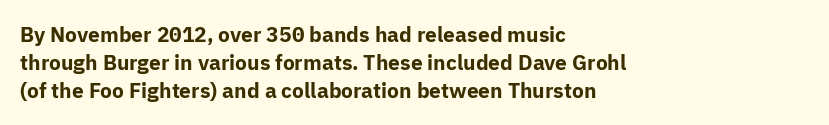
The image shows 21 px bold type, upright; set left-aligned, normal line spacing (1.34x), normal letter spacing, not underlined.
